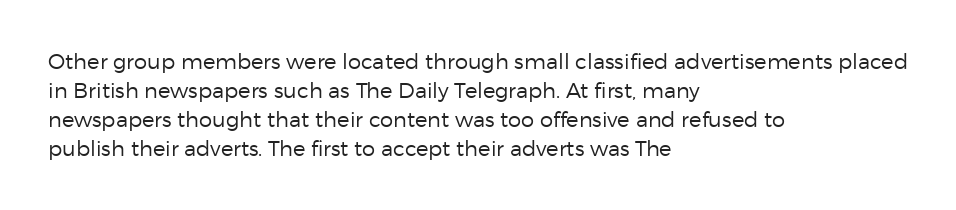
The image shows 21 px text type, upright; set left-aligned, normal line spacing (1.38x), normal letter spacing, not underlined.
